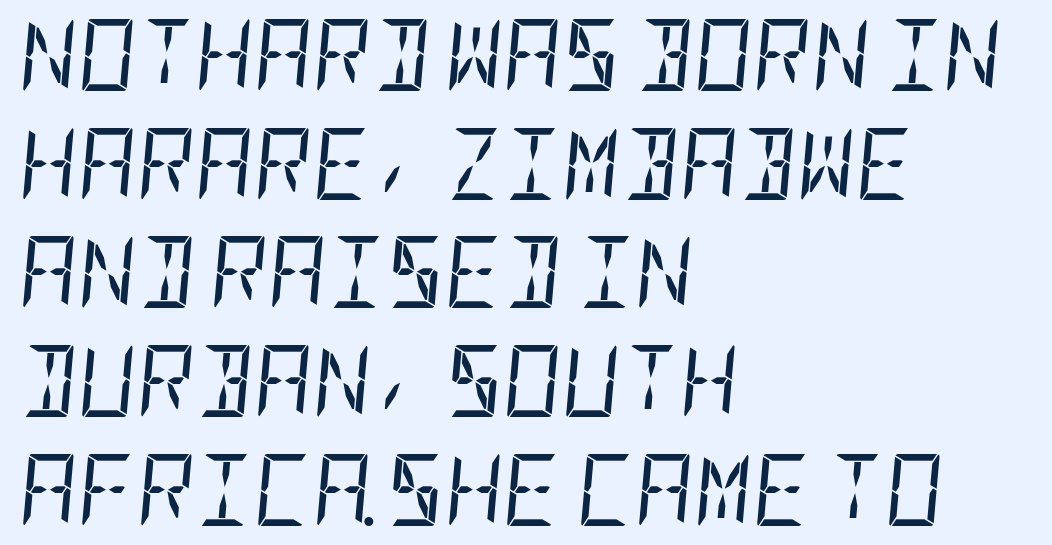
The image shows 72 px regular-weight, condensed type, italic (leaning right); set left-aligned, normal line spacing (1.51x), normal letter spacing, not underlined; low stroke contrast and a large x-height.
